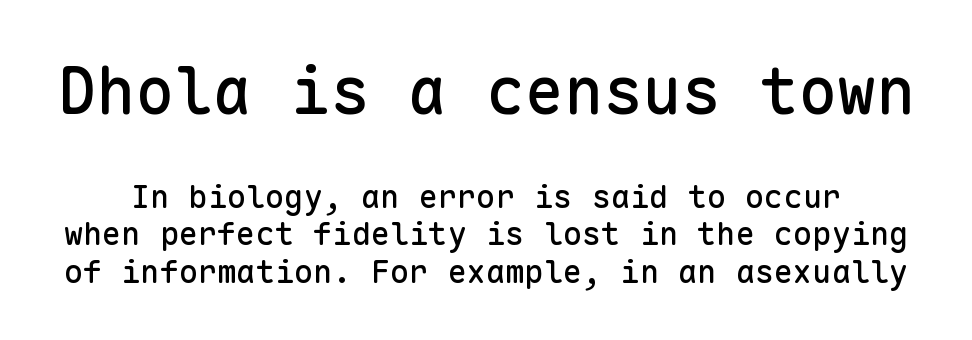
Looks like terminal output: every glyph gets an equal slot. Top chunk: large. Bottom chunk: small. A typesetter would call this zero additional tracking. This rendering features lettering with no underline. You can tell it's not italic because the verticals are truly vertical. Type style note: lacks serifs.
